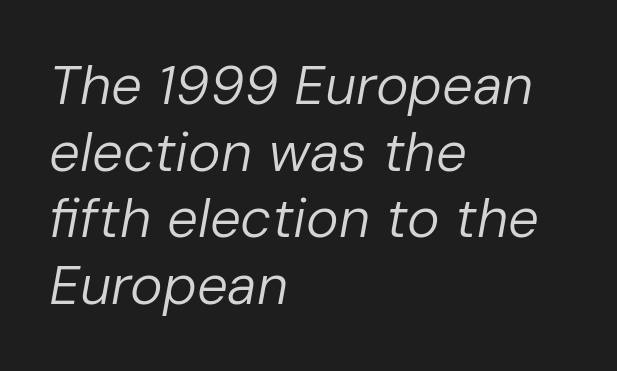
The image shows 55 px regular-weight type, italic (leaning right); set left-aligned, line spacing 1.21x, normal letter spacing, not underlined; low stroke contrast and a medium x-height.
